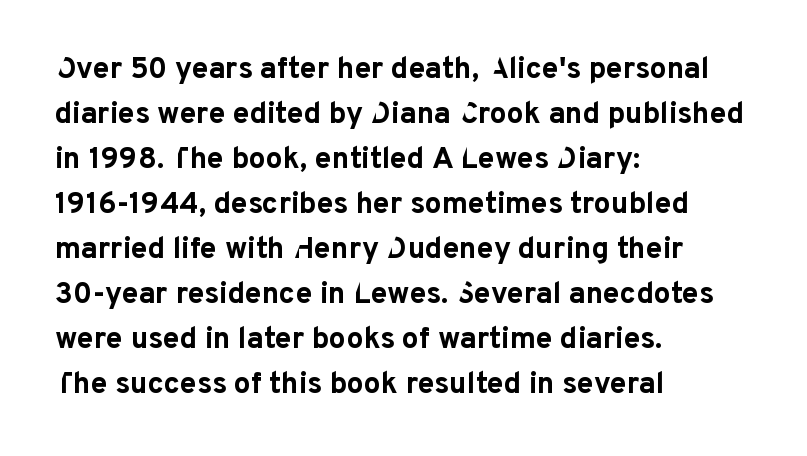
Q: Is the text bold? A: Yes.
Q: Is the text italic (slanted)? A: No, it is upright.
Q: Is the typeface a serif or a sans-serif typeface? A: Sans-serif.
Q: Is the text underlined? A: No.
Q: How is the paragraph aligned? A: Left-aligned.
Q: Is the spacing between letters normal or unusually wide? A: Normal.
Q: Is the spacing between lines tight, normal or loose? A: Normal.
Q: Width (condensed, normal, or wide)? A: Normal.
Q: Stroke contrast? A: Low.
Q: x-height? A: Medium.
Q: Monospaced? A: No.
